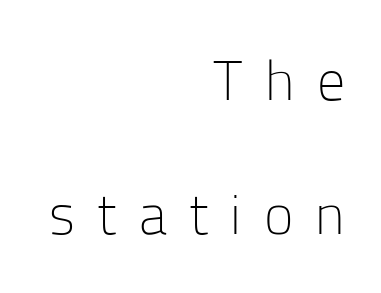
Compared with typical paragraphs, the rows here are farther apart. Counters stay open thanks to moderate or lighter strokes. The rendering uses natural spacing where letterforms have individual widths. Between one letter and the next there's a generous, obvious gap.
